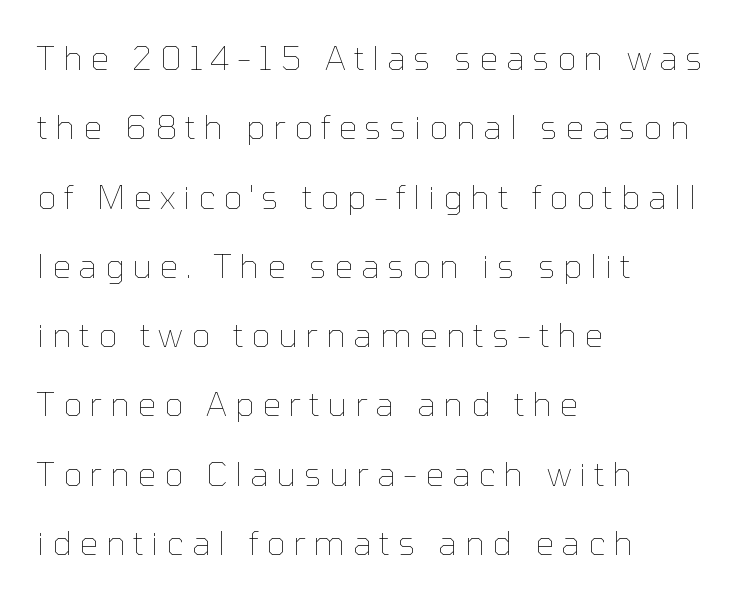
Has an underline been added? It has not. Rows of type keep a wide berth in the vertical direction. No letter is thick-stroked: the sample isn't bold. Is there any slant? The stems are plumb. You could not count columns in this text — the font is proportionally spaced.
